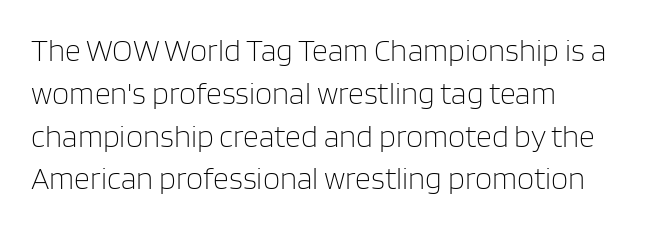
The image shows 31 px light sans-serif type, upright; set left-aligned, normal line spacing (1.38x), normal letter spacing, not underlined; low stroke contrast and a large x-height.
